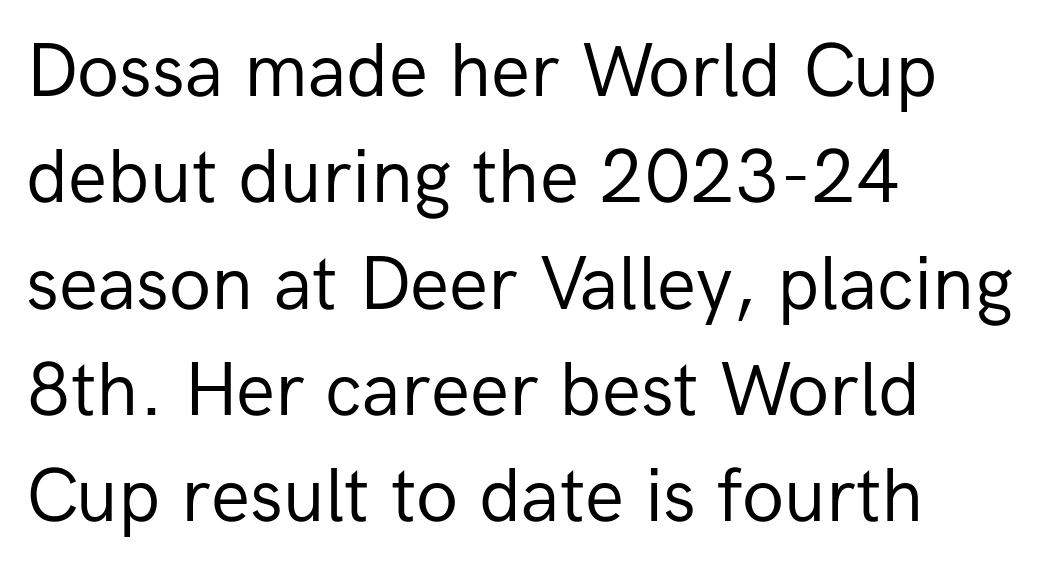
The image shows 77 px regular-weight sans-serif type, upright; set left-aligned, normal line spacing (1.38x), normal letter spacing, not underlined; low stroke contrast and a medium x-height.
